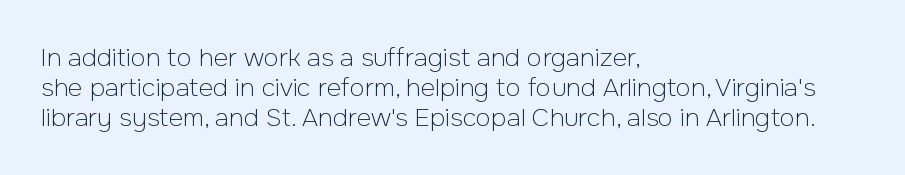
Q: Is the text bold? A: No.
Q: Is the text italic (slanted)? A: No, it is upright.
Q: Is the text underlined? A: No.
Q: How is the paragraph aligned? A: Left-aligned.
Q: Is the spacing between letters normal or unusually wide? A: Normal.
